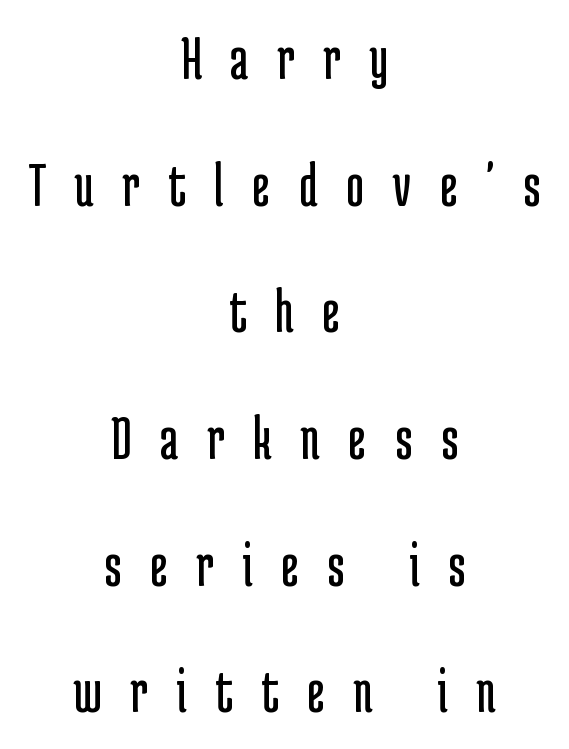
{"serif": "no", "italic": "no", "bold": "no", "weight": "regular", "width": "condensed", "stroke_contrast": "low", "x_height": "medium", "monospaced": "no", "underline": "no", "align": "center", "line_spacing": "loose", "line_spacing_ratio": 2.01, "letter_spacing": "wide", "letter_spacing_em": 0.45, "glyph_px": 63}
